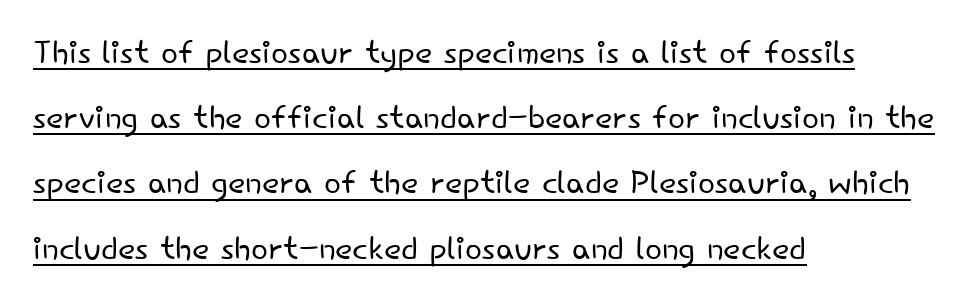
Compared with typical body copy, the letter spacing here is the same. This reads as an unemphasized weight, regular at the heaviest. Character widths vary here, with narrow letters taking less room than wide ones. The words here are underlined. Note: no serifs on the glyphs. The setting favours the left margin, as ordinary paragraphs usually do.
